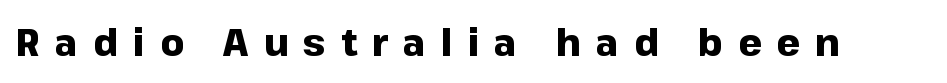
The letters are spread apart with noticeably loose tracking. The letters advance in unequal steps, a hallmark of proportional type. Stroke terminals: plain, sans-serif. Notice how the stems are strictly vertical — no italics here. The rendering uses a bold face; every stroke is thick and dark. The baseline area is clear.
